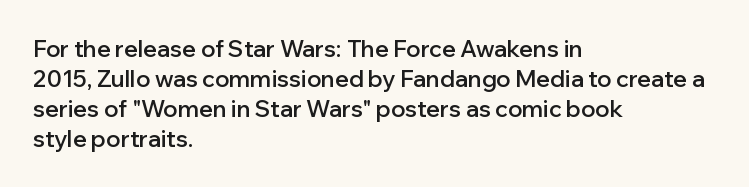
Q: Is the text bold? A: Semi-bold.
Q: Is the text italic (slanted)? A: No, it is upright.
Q: Is the text underlined? A: No.
Q: How is the paragraph aligned? A: Left-aligned.
Q: Is the spacing between letters normal or unusually wide? A: Normal.
Q: Is the spacing between lines tight, normal or loose? A: Normal.
